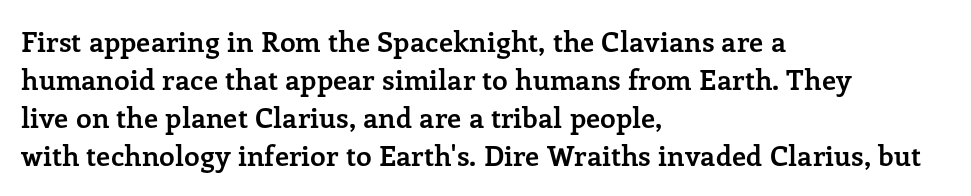
Q: Is the text bold? A: Yes.
Q: Is the text italic (slanted)? A: No, it is upright.
Q: Is the typeface a serif or a sans-serif typeface? A: Serif.
Q: Is the text underlined? A: No.
Q: How is the paragraph aligned? A: Left-aligned.
Q: Is the spacing between letters normal or unusually wide? A: Normal.
Q: Is the spacing between lines tight, normal or loose? A: Normal.
Q: Width (condensed, normal, or wide)? A: Normal.
Q: Stroke contrast? A: Low.
Q: x-height? A: Medium.
Q: Monospaced? A: No.
